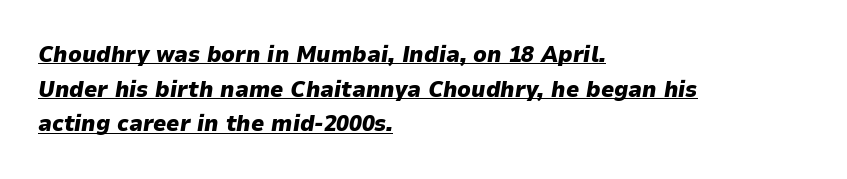
Q: Is the text bold? A: Yes.
Q: Is the text italic (slanted)? A: Yes, it leans right by about 9 degrees.
Q: Is the text underlined? A: Yes.
Q: How is the paragraph aligned? A: Left-aligned.
Q: Is the spacing between letters normal or unusually wide? A: Normal.
Q: Is the spacing between lines tight, normal or loose? A: Normal.
